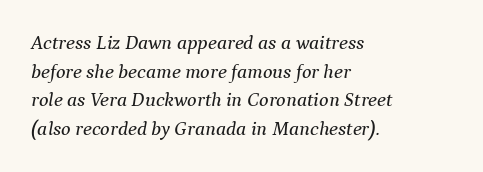
Q: Is the text italic (slanted)? A: Yes, it leans right by about 9 degrees.
Q: Is the text underlined? A: No.
Q: How is the paragraph aligned? A: Left-aligned.
Q: Is the spacing between letters normal or unusually wide? A: Normal.
Q: Is the spacing between lines tight, normal or loose? A: Normal.
